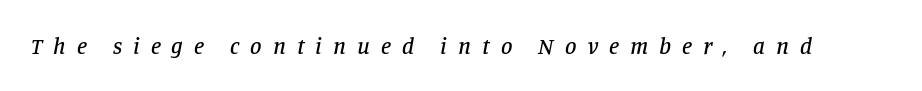
Q: Is the text italic (slanted)? A: Yes, it leans right by about 11 degrees.
Q: Is the text underlined? A: No.
Q: Is the spacing between letters normal or unusually wide? A: Unusually wide.
